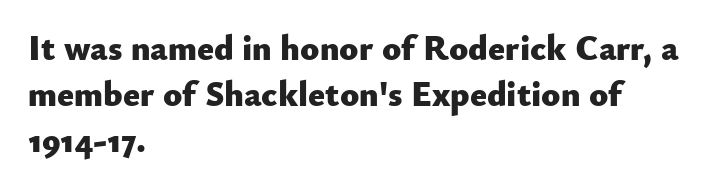
Q: Is the text bold? A: Yes.
Q: Is the text italic (slanted)? A: No, it is upright.
Q: Is the typeface a serif or a sans-serif typeface? A: Sans-serif.
Q: Is the text underlined? A: No.
Q: How is the paragraph aligned? A: Left-aligned.
Q: Is the spacing between letters normal or unusually wide? A: Normal.
Q: Is the spacing between lines tight, normal or loose? A: Normal.
Q: Width (condensed, normal, or wide)? A: Normal.
Q: Stroke contrast? A: Low.
Q: x-height? A: Small.
Q: Monospaced? A: No.
